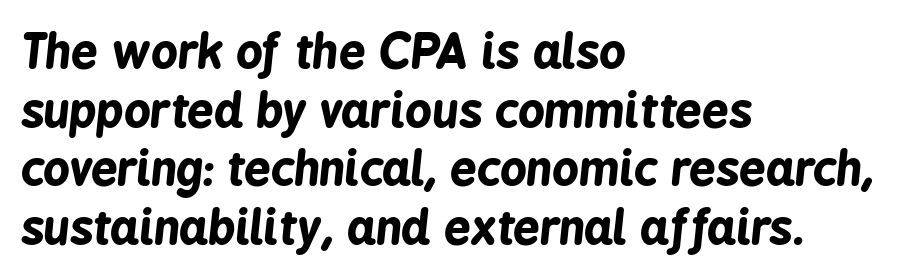
Q: Is the text bold? A: Yes.
Q: Is the text italic (slanted)? A: Yes, it leans right by about 6 degrees.
Q: Is the text underlined? A: No.
Q: How is the paragraph aligned? A: Left-aligned.
Q: Is the spacing between letters normal or unusually wide? A: Normal.
Q: Is the spacing between lines tight, normal or loose? A: Normal.
Q: Width (condensed, normal, or wide)? A: Condensed.
Q: Stroke contrast? A: Low.
Q: x-height? A: Medium.
Q: Monospaced? A: No.
